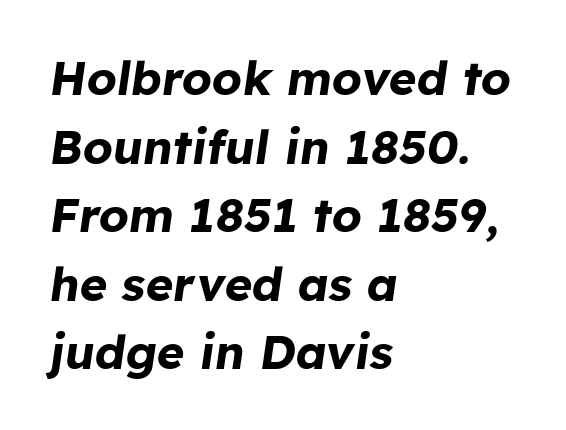
{"italic": "yes", "lean": "right", "slant_degrees": 8, "bold": "yes", "weight": "bold", "width": "normal", "stroke_contrast": "low", "x_height": "medium", "monospaced": "no", "underline": "no", "align": "left", "line_spacing": "normal", "line_spacing_ratio": 1.46, "letter_spacing": "normal", "letter_spacing_em": 0.0, "glyph_px": 47}
